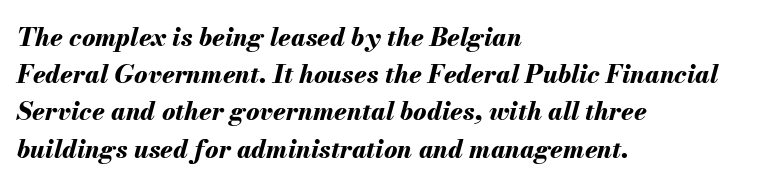
{"italic": "yes", "lean": "right", "slant_degrees": 13, "bold": "yes", "underline": "no", "align": "left", "line_spacing": "normal", "line_spacing_ratio": 1.49, "letter_spacing": "normal", "letter_spacing_em": 0.0, "glyph_px": 25}
